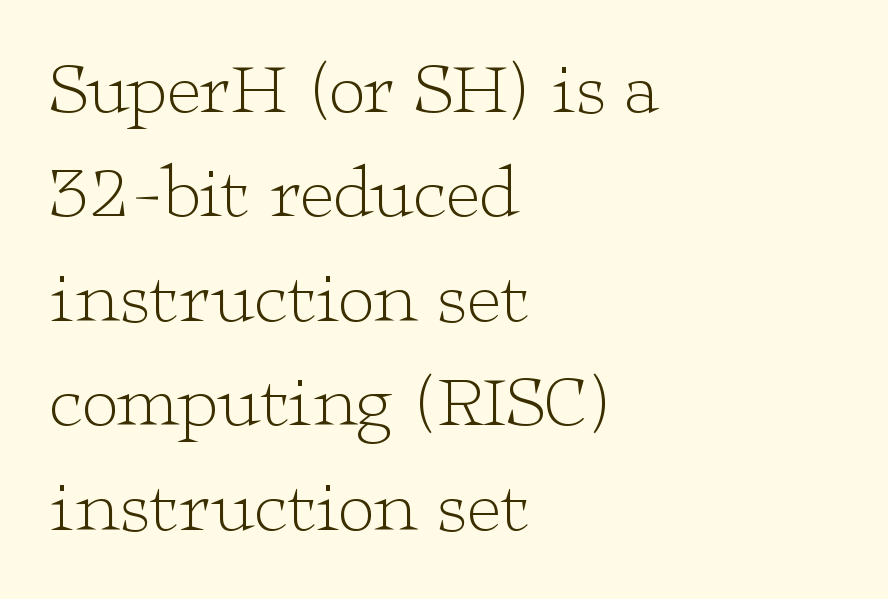
Weight: regular or lighter. You could not count columns in this text — the font is proportionally spaced. The lines sit at an ordinary, default distance from one another. Each word holds together tightly as a unit, with standard inter-letter gaps.
